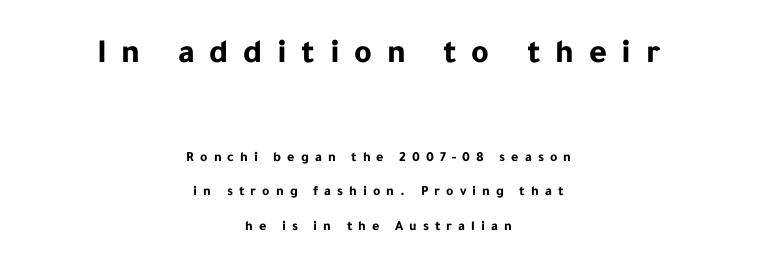
Q: Is the text bold? A: Yes.
Q: Is the text italic (slanted)? A: No, it is upright.
Q: Is the typeface a serif or a sans-serif typeface? A: Sans-serif.
Q: Is the text underlined? A: No.
Q: How is the paragraph aligned? A: Centered.
Q: Is the spacing between letters normal or unusually wide? A: Unusually wide.
Q: Is the spacing between lines tight, normal or loose? A: Loose.
Q: Which block of text is set in a larger size, the first (top) or the second (bottom)? A: The first (top) one.
Q: Width (condensed, normal, or wide)? A: Normal.
Q: Stroke contrast? A: Low.
Q: x-height? A: Medium.
Q: Monospaced? A: No.
